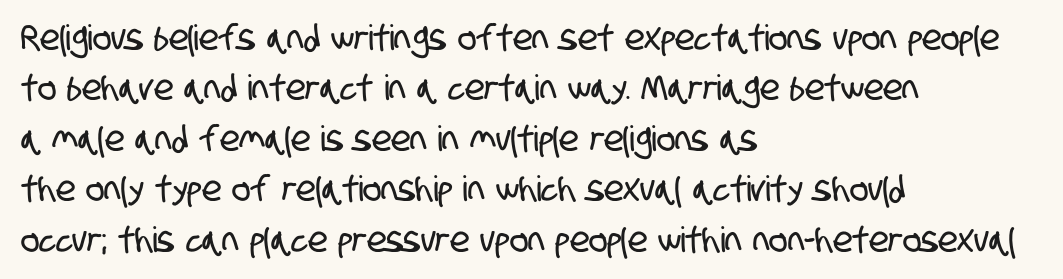
The image shows 35 px condensed sans-serif type; set left-aligned, normal line spacing (1.44x), normal letter spacing, not underlined; low stroke contrast and a large x-height.
